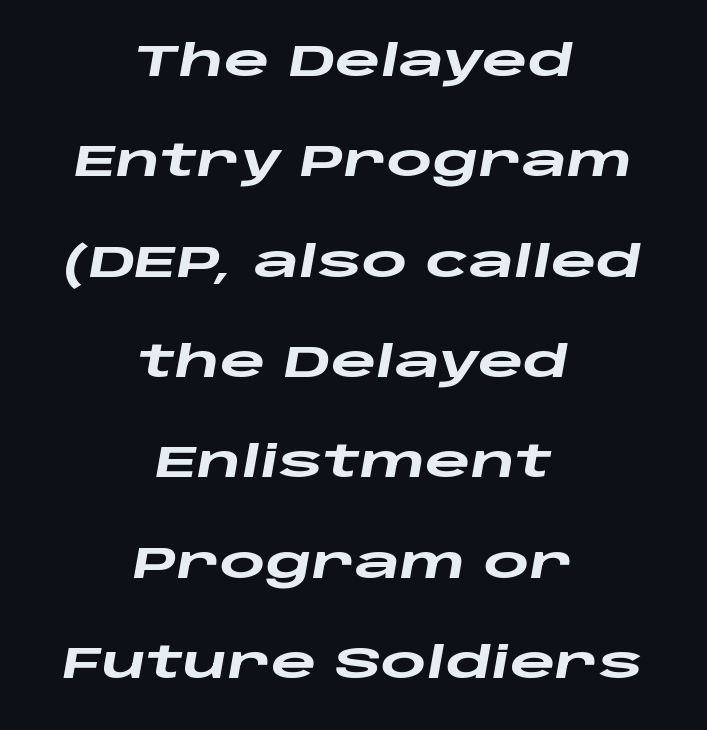
The image shows 44 px heavy, wide type, italic (leaning right); set centered, loose line spacing (2.28x), normal letter spacing, not underlined; low stroke contrast and a large x-height.
